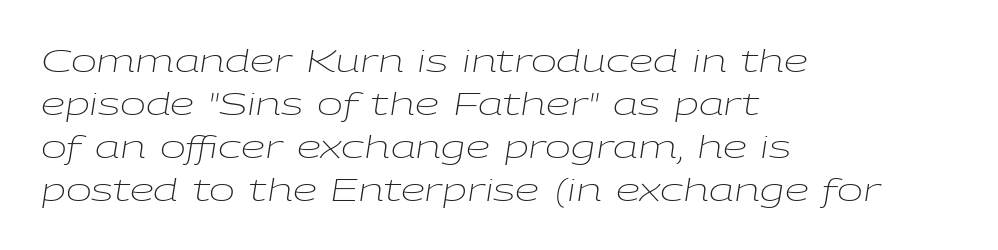
The image shows 31 px light, wide type, italic (leaning right); set left-aligned, normal line spacing (1.39x), normal letter spacing, not underlined; low stroke contrast and a medium x-height.
